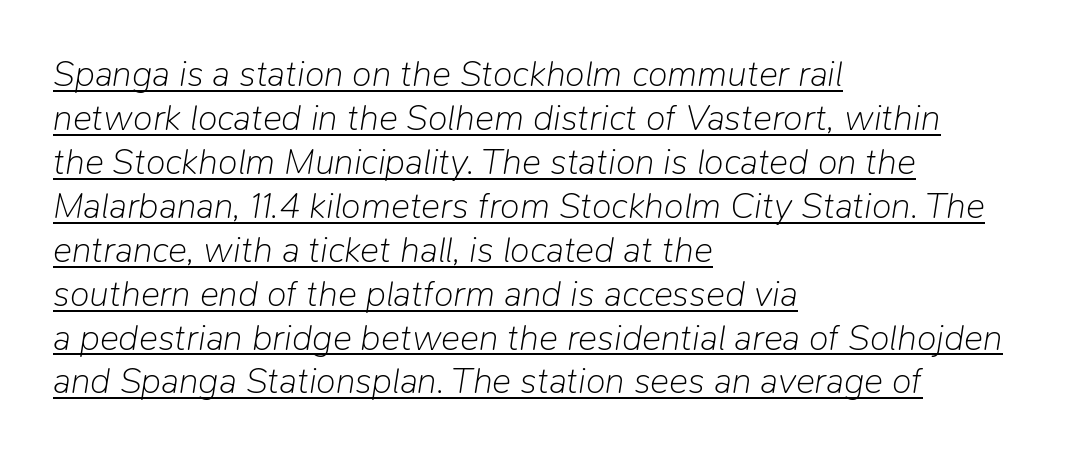
Q: Is the text bold? A: No.
Q: Is the text italic (slanted)? A: Yes, it leans right by about 9 degrees.
Q: Is the text underlined? A: Yes.
Q: How is the paragraph aligned? A: Left-aligned.
Q: Is the spacing between letters normal or unusually wide? A: Normal.
Q: Width (condensed, normal, or wide)? A: Normal.
Q: Stroke contrast? A: Low.
Q: x-height? A: Medium.
Q: Monospaced? A: No.
